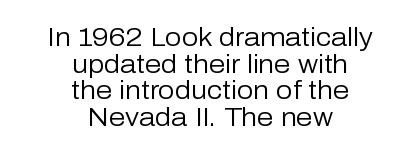
{"italic": "no", "bold": "no", "underline": "no", "align": "center", "line_spacing": "tight", "line_spacing_ratio": 1.02, "letter_spacing": "normal", "letter_spacing_em": 0.0, "glyph_px": 26}
